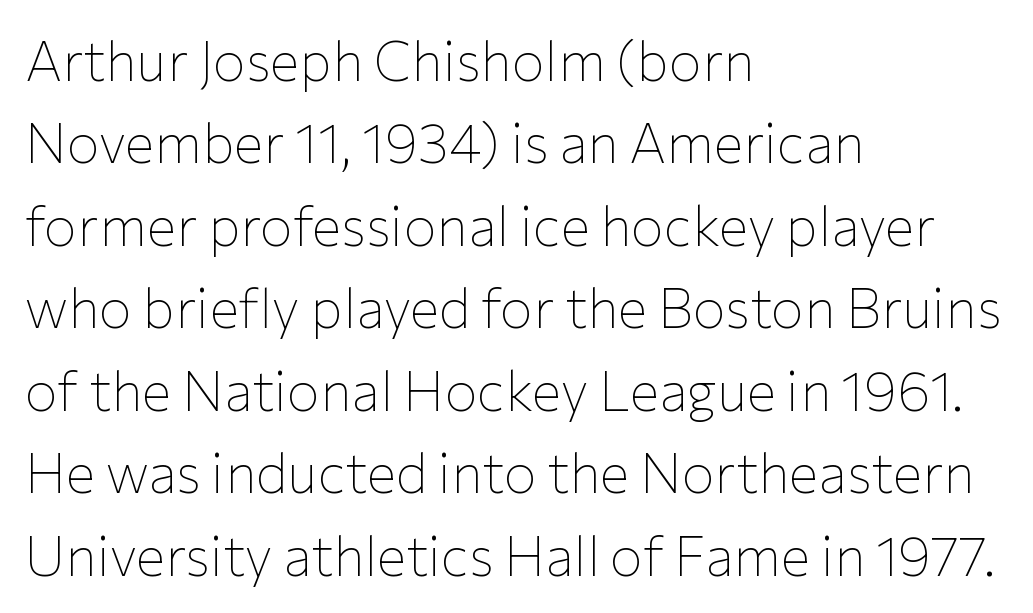
The image shows 55 px thin sans-serif type, upright; set left-aligned, normal line spacing (1.5x), normal letter spacing, not underlined; low stroke contrast and a medium x-height.
